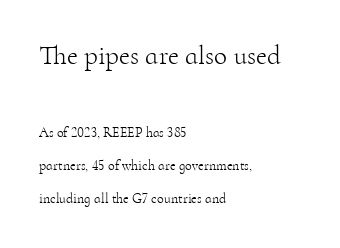
What's the leading like? Stretched, with rows far apart. Is there any slant? The stems are plumb. Each line starts at the same left margin while the right side varies. Each stroke keeps to a modest, everyday thickness or less. Descender tails drop into unmarked territory. You get the large type first, then a drop to smaller type.
